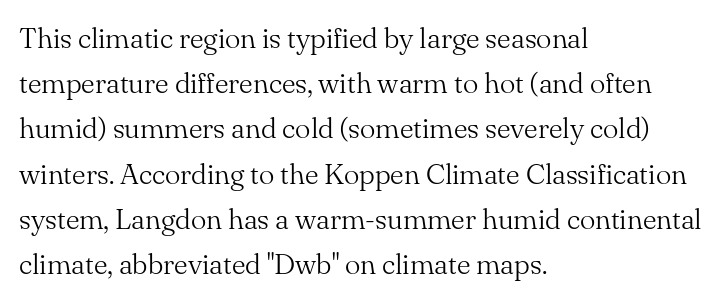
Do the letters lean? They stand straight. Characters follow at the spacing the type designer built in. Each letter's strokes conclude with small projecting serifs. Descenders hang freely into open space.
